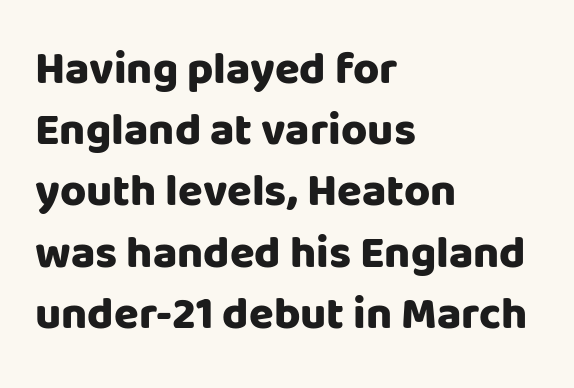
{"serif": "no", "italic": "no", "bold": "yes", "weight": "heavy", "width": "normal", "stroke_contrast": "low", "x_height": "large", "monospaced": "no", "underline": "no", "align": "left", "line_spacing": "normal", "line_spacing_ratio": 1.36, "letter_spacing": "normal", "letter_spacing_em": 0.0, "glyph_px": 45}
